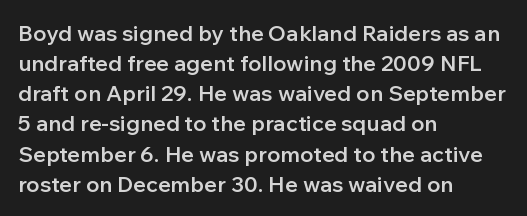
Q: Is the text bold? A: Semi-bold.
Q: Is the text italic (slanted)? A: No, it is upright.
Q: Is the text underlined? A: No.
Q: How is the paragraph aligned? A: Left-aligned.
Q: Is the spacing between letters normal or unusually wide? A: Normal.
Q: Is the spacing between lines tight, normal or loose? A: Normal.
